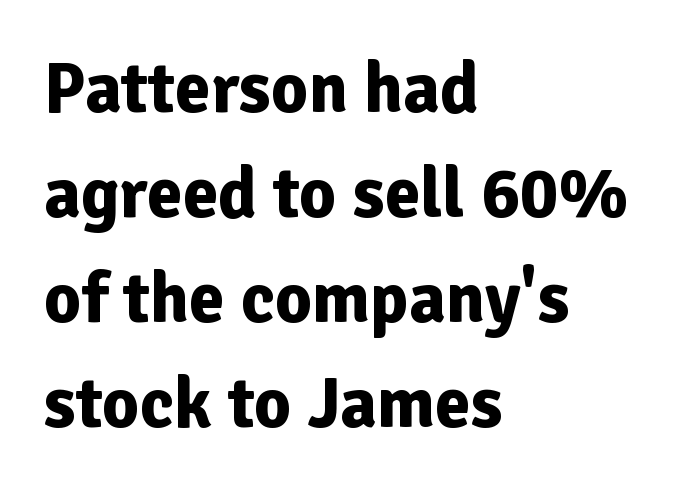
Q: Is the text bold? A: Yes.
Q: Is the text italic (slanted)? A: No, it is upright.
Q: Is the typeface a serif or a sans-serif typeface? A: Sans-serif.
Q: Is the text underlined? A: No.
Q: How is the paragraph aligned? A: Left-aligned.
Q: Is the spacing between letters normal or unusually wide? A: Normal.
Q: Is the spacing between lines tight, normal or loose? A: Normal.
Q: Width (condensed, normal, or wide)? A: Normal.
Q: Stroke contrast? A: Low.
Q: x-height? A: Medium.
Q: Monospaced? A: No.
